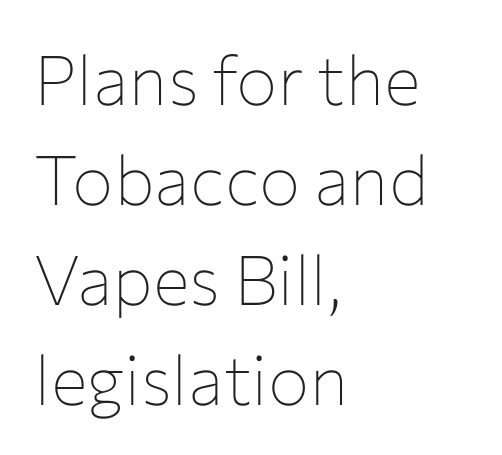
Q: Is the text bold? A: No.
Q: Is the text italic (slanted)? A: No, it is upright.
Q: Is the typeface a serif or a sans-serif typeface? A: Sans-serif.
Q: Is the text underlined? A: No.
Q: How is the paragraph aligned? A: Left-aligned.
Q: Is the spacing between letters normal or unusually wide? A: Normal.
Q: Is the spacing between lines tight, normal or loose? A: Normal.
Q: Width (condensed, normal, or wide)? A: Normal.
Q: Stroke contrast? A: Low.
Q: x-height? A: Medium.
Q: Monospaced? A: No.
